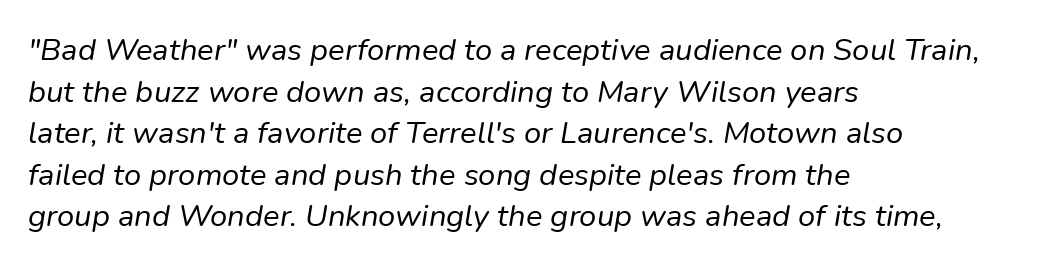
{"italic": "yes", "lean": "right", "slant_degrees": 9, "bold": "no", "weight": "regular", "width": "normal", "stroke_contrast": "low", "x_height": "medium", "monospaced": "no", "underline": "no", "align": "left", "line_spacing": "normal", "line_spacing_ratio": 1.34, "letter_spacing": "normal", "letter_spacing_em": 0.0, "glyph_px": 31}
